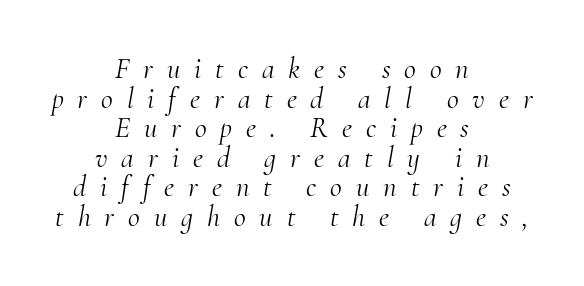
The image shows 29 px light serif type, italic (leaning right); set centered, tight line spacing (1.02x), unusually wide letter spacing (+0.48 em), not underlined; medium stroke contrast and a small x-height.
